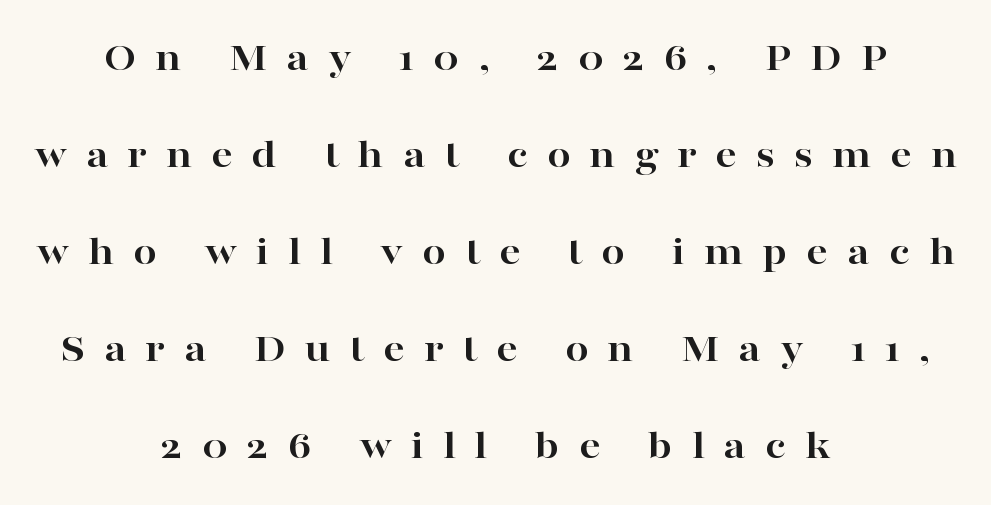
Looks like regular typesetting: each glyph gets only the width it needs. One-word summary of the alignment: center. Type without underlining. The gaps between neighbouring characters are conspicuously large. The font's upright variant was chosen for this text. Horizontal bands of white between lines are thick stripes.
